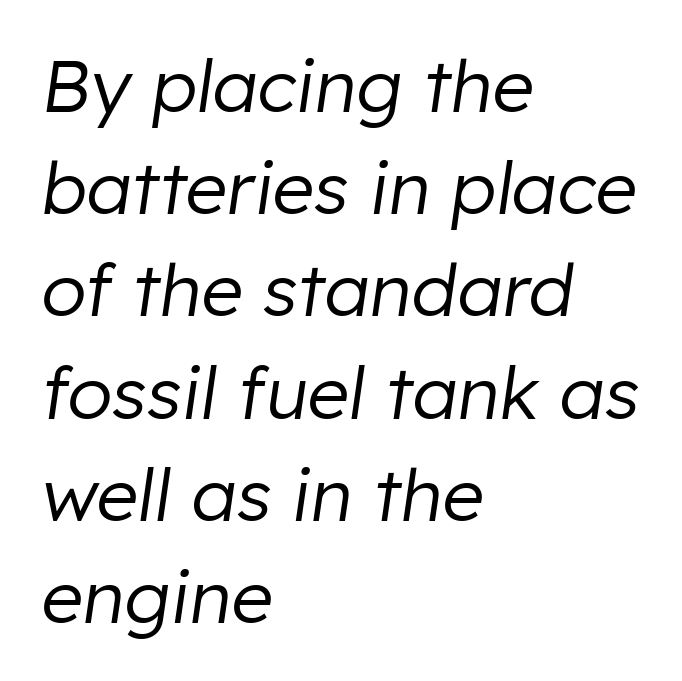
Q: Is the text bold? A: No.
Q: Is the text italic (slanted)? A: Yes, it leans right by about 8 degrees.
Q: Is the text underlined? A: No.
Q: How is the paragraph aligned? A: Left-aligned.
Q: Is the spacing between letters normal or unusually wide? A: Normal.
Q: Is the spacing between lines tight, normal or loose? A: Normal.
Q: Width (condensed, normal, or wide)? A: Normal.
Q: Stroke contrast? A: Low.
Q: x-height? A: Medium.
Q: Monospaced? A: No.
